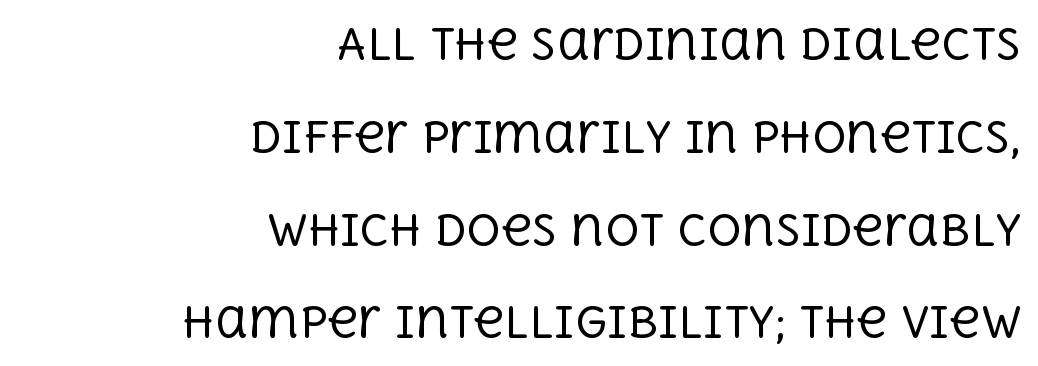
The image shows 42 px regular-weight serif type, upright; set right-aligned, loose line spacing (2.21x), normal letter spacing, not underlined; a large x-height.
